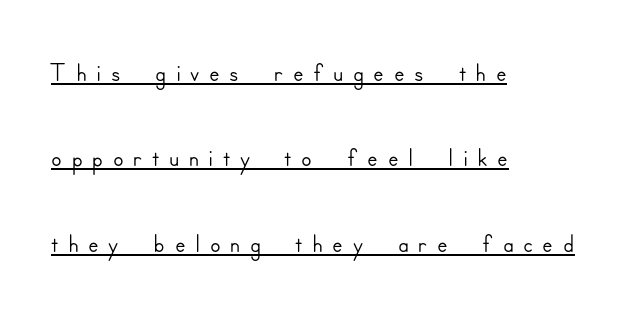
Q: Is the text italic (slanted)? A: No, it is upright.
Q: Is the typeface a serif or a sans-serif typeface? A: Sans-serif.
Q: Is the text underlined? A: Yes.
Q: How is the paragraph aligned? A: Left-aligned.
Q: Is the spacing between letters normal or unusually wide? A: Unusually wide.
Q: Is the spacing between lines tight, normal or loose? A: Loose.
Q: Width (condensed, normal, or wide)? A: Normal.
Q: Stroke contrast? A: Low.
Q: x-height? A: Small.
Q: Monospaced? A: No.
